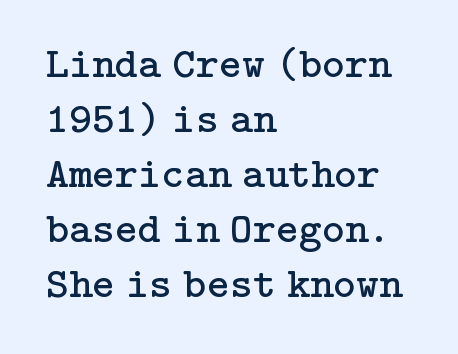
Q: Is the text bold? A: No.
Q: Is the text italic (slanted)? A: No, it is upright.
Q: Is the typeface a serif or a sans-serif typeface? A: Serif.
Q: Is the text underlined? A: No.
Q: How is the paragraph aligned? A: Left-aligned.
Q: Is the spacing between letters normal or unusually wide? A: Normal.
Q: Is the spacing between lines tight, normal or loose? A: Normal.
Q: Width (condensed, normal, or wide)? A: Normal.
Q: Stroke contrast? A: Low.
Q: x-height? A: Medium.
